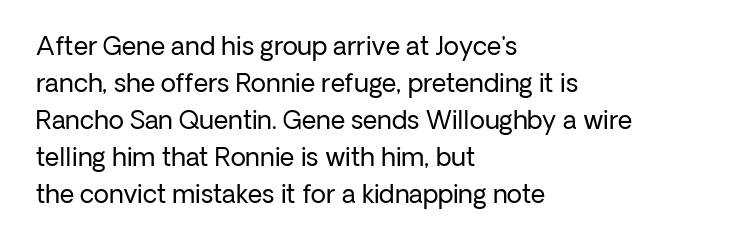
The image shows 25 px text type, upright; set left-aligned, normal line spacing (1.48x), normal letter spacing, not underlined.
